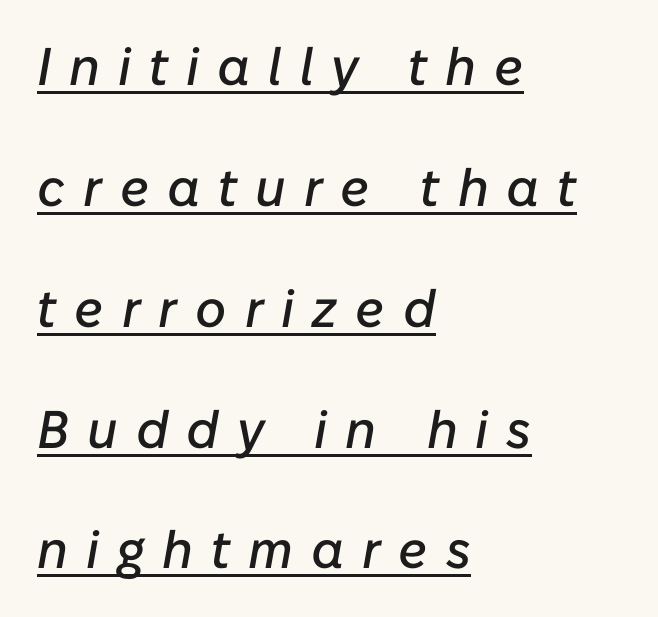
The image shows 53 px text type, italic (leaning right); set left-aligned, loose line spacing (2.28x), unusually wide letter spacing (+0.34 em), underlined; low stroke contrast and a medium x-height.
